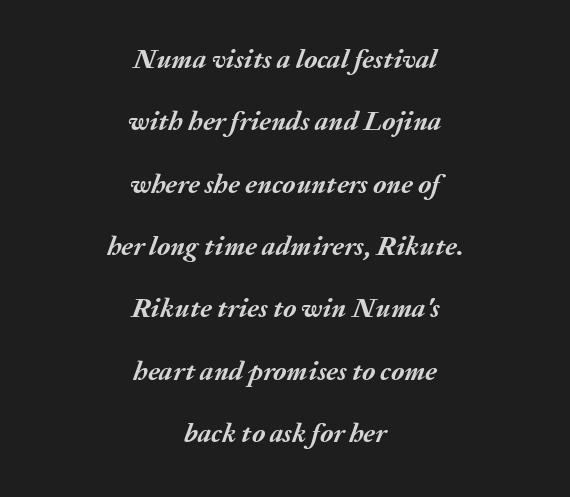
Q: Is the text bold? A: Yes.
Q: Is the text italic (slanted)? A: Yes, it leans right by about 20 degrees.
Q: Is the text underlined? A: No.
Q: How is the paragraph aligned? A: Centered.
Q: Is the spacing between letters normal or unusually wide? A: Normal.
Q: Is the spacing between lines tight, normal or loose? A: Loose.
